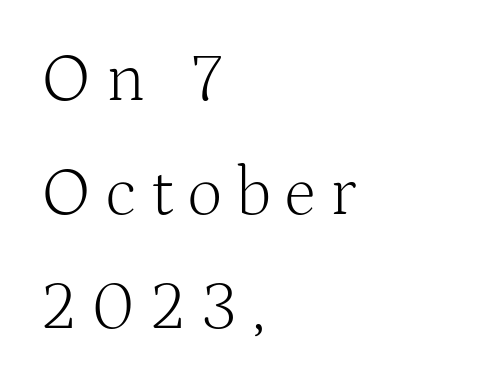
Q: Is the text bold? A: No.
Q: Is the text italic (slanted)? A: No, it is upright.
Q: Is the typeface a serif or a sans-serif typeface? A: Serif.
Q: Is the text underlined? A: No.
Q: How is the paragraph aligned? A: Left-aligned.
Q: Is the spacing between letters normal or unusually wide? A: Unusually wide.
Q: Is the spacing between lines tight, normal or loose? A: Normal.
Q: Width (condensed, normal, or wide)? A: Normal.
Q: Stroke contrast? A: Medium.
Q: x-height? A: Medium.
Q: Monospaced? A: No.
